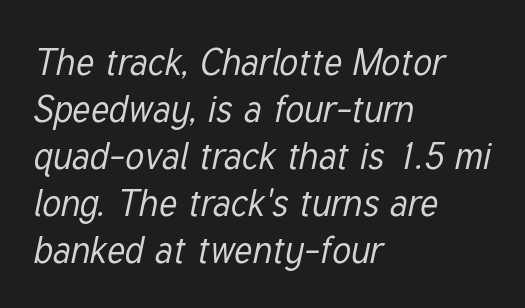
{"italic": "yes", "lean": "right", "slant_degrees": 12, "bold": "no", "weight": "regular", "width": "condensed", "stroke_contrast": "low", "x_height": "medium", "monospaced": "no", "underline": "no", "align": "left", "line_spacing": "normal", "line_spacing_ratio": 1.27, "letter_spacing": "normal", "letter_spacing_em": 0.0, "glyph_px": 37}
